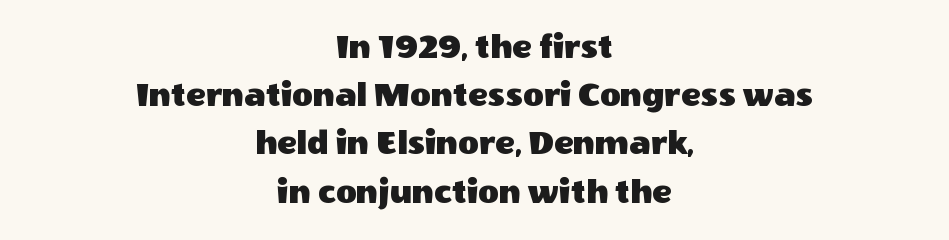
{"serif": "no", "italic": "no", "width": "normal", "x_height": "large", "monospaced": "no", "underline": "no", "align": "center", "line_spacing": "normal", "line_spacing_ratio": 1.34, "letter_spacing": "normal", "letter_spacing_em": 0.0, "glyph_px": 36}
